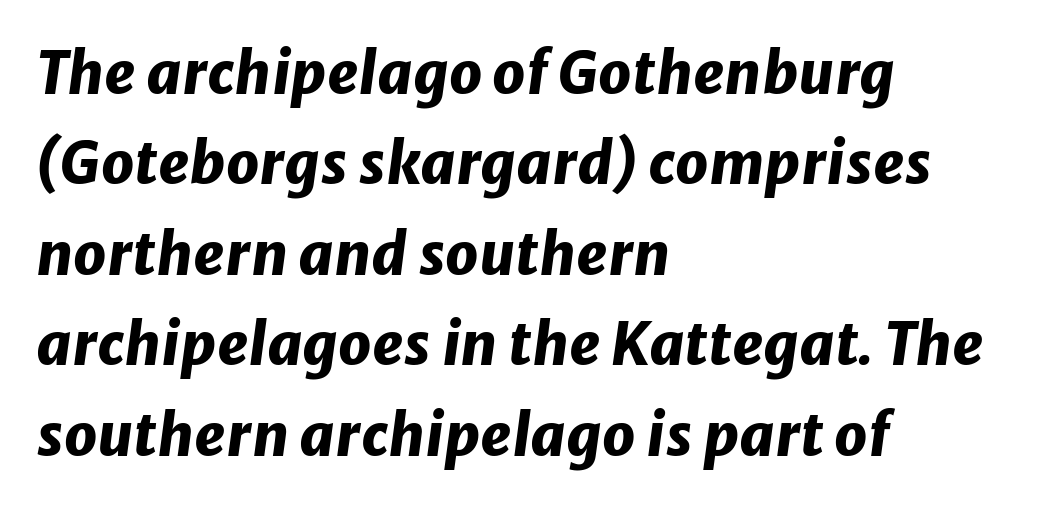
{"italic": "yes", "lean": "right", "slant_degrees": 8, "bold": "yes", "weight": "heavy", "width": "normal", "stroke_contrast": "low", "x_height": "medium", "monospaced": "no", "underline": "no", "align": "left", "line_spacing": "normal", "line_spacing_ratio": 1.56, "letter_spacing": "normal", "letter_spacing_em": 0.0, "glyph_px": 58}
